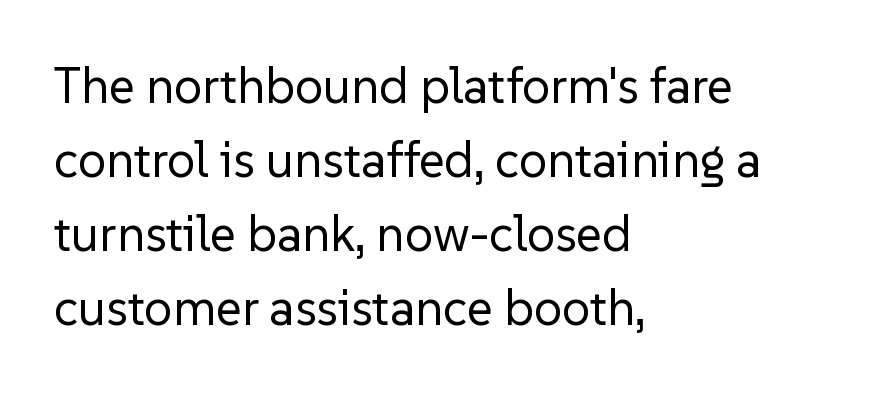
Q: Is the text bold? A: No.
Q: Is the text italic (slanted)? A: No, it is upright.
Q: Is the typeface a serif or a sans-serif typeface? A: Sans-serif.
Q: Is the text underlined? A: No.
Q: How is the paragraph aligned? A: Left-aligned.
Q: Is the spacing between letters normal or unusually wide? A: Normal.
Q: Is the spacing between lines tight, normal or loose? A: Normal.
Q: Width (condensed, normal, or wide)? A: Normal.
Q: Stroke contrast? A: Low.
Q: x-height? A: Medium.
Q: Monospaced? A: No.
